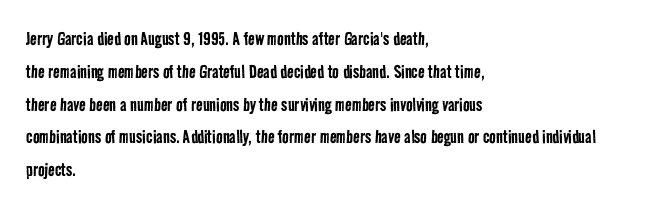
The space directly below the letters is spotless. Horizontal alignment here is leftward, the default for most running prose. This sample keeps an unexceptional amount of space between lines. Compared with typical body copy, the letter spacing here is the same. No extra ink here — the face is not bold.
